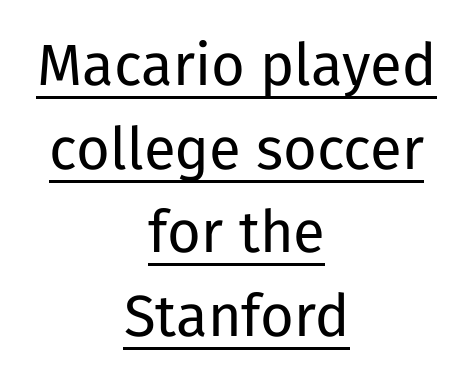
{"serif": "no", "italic": "no", "bold": "no", "weight": "regular", "width": "normal", "stroke_contrast": "low", "x_height": "medium", "monospaced": "no", "underline": "yes", "align": "center", "line_spacing": "normal", "line_spacing_ratio": 1.44, "letter_spacing": "normal", "letter_spacing_em": 0.0, "glyph_px": 58}
